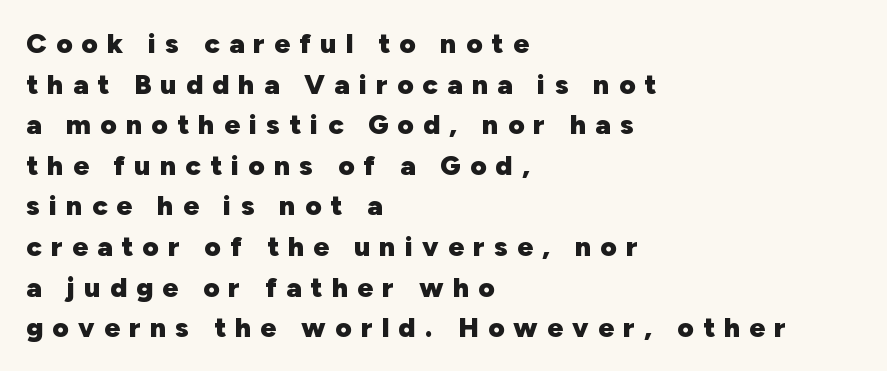
Q: Is the text bold? A: Yes.
Q: Is the text italic (slanted)? A: No, it is upright.
Q: Is the typeface a serif or a sans-serif typeface? A: Sans-serif.
Q: Is the text underlined? A: No.
Q: How is the paragraph aligned? A: Left-aligned.
Q: Is the spacing between letters normal or unusually wide? A: Unusually wide.
Q: Is the spacing between lines tight, normal or loose? A: Normal.
Q: Width (condensed, normal, or wide)? A: Normal.
Q: Stroke contrast? A: Low.
Q: x-height? A: Medium.
Q: Monospaced? A: No.
